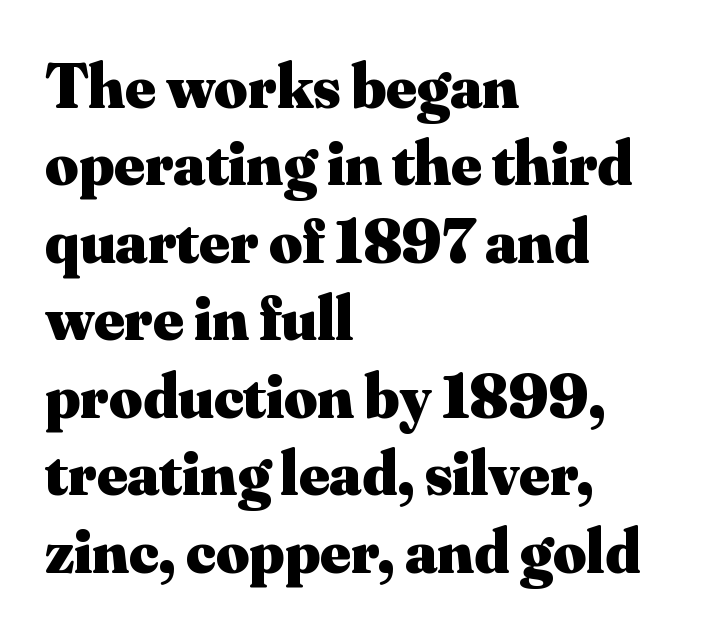
Q: Is the text bold? A: Yes.
Q: Is the text italic (slanted)? A: No, it is upright.
Q: Is the typeface a serif or a sans-serif typeface? A: Serif.
Q: Is the text underlined? A: No.
Q: How is the paragraph aligned? A: Left-aligned.
Q: Is the spacing between letters normal or unusually wide? A: Normal.
Q: Width (condensed, normal, or wide)? A: Normal.
Q: Stroke contrast? A: Medium.
Q: x-height? A: Small.
Q: Monospaced? A: No.
